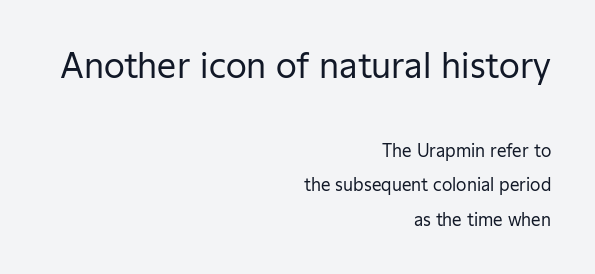
The image shows 34 px regular-weight sans-serif type, upright; set right-aligned, loose line spacing (2.02x), normal letter spacing, not underlined; the first (top) block is 2.0x larger; low stroke contrast and a medium x-height.
